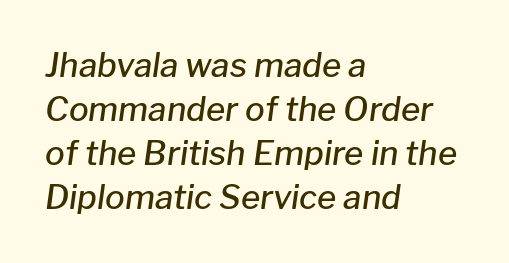
{"italic": "yes", "lean": "right", "slant_degrees": 8, "bold": "semi", "weight": "semibold", "width": "normal", "stroke_contrast": "low", "x_height": "medium", "monospaced": "no", "underline": "no", "align": "left", "line_spacing": "normal", "line_spacing_ratio": 1.33, "letter_spacing": "normal", "letter_spacing_em": 0.0, "glyph_px": 33}
